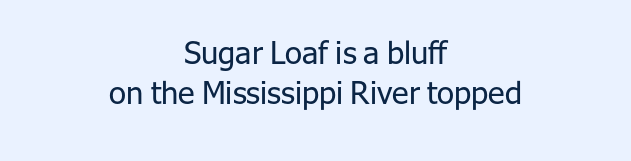
The image shows 31 px regular-weight sans-serif type, upright; set centered, normal line spacing (1.3x), normal letter spacing, not underlined; low stroke contrast and a medium x-height.
